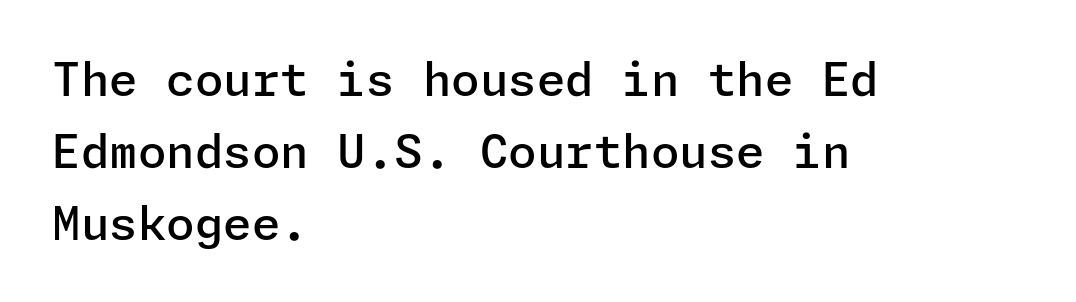
{"serif": "no", "italic": "no", "bold": "semi", "weight": "semibold", "width": "normal", "stroke_contrast": "low", "x_height": "medium", "underline": "no", "align": "left", "line_spacing": "normal", "line_spacing_ratio": 1.56, "letter_spacing": "normal", "letter_spacing_em": 0.0, "glyph_px": 46}
